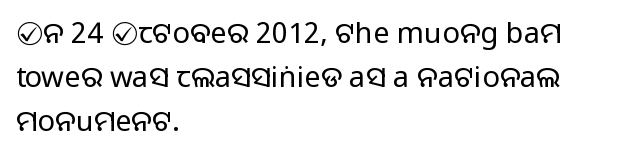
The image shows 29 px regular-weight sans-serif type, upright; set left-aligned, normal line spacing (1.51x), normal letter spacing, not underlined; low stroke contrast and a large x-height.
